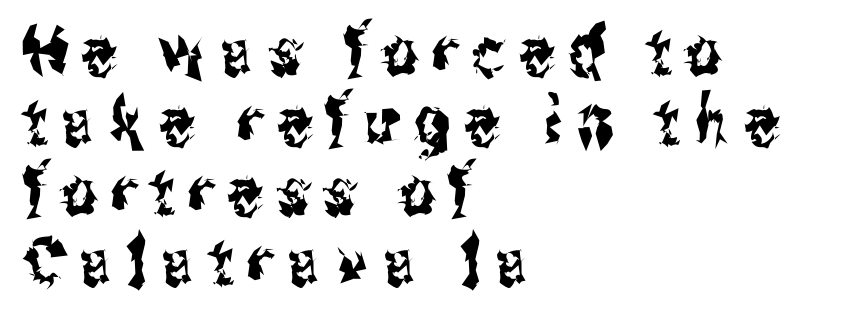
The image shows 68 px condensed sans-serif type, upright; set left-aligned, tight line spacing (1.03x), unusually wide letter spacing (+0.22 em), not underlined; medium stroke contrast and a medium x-height.
